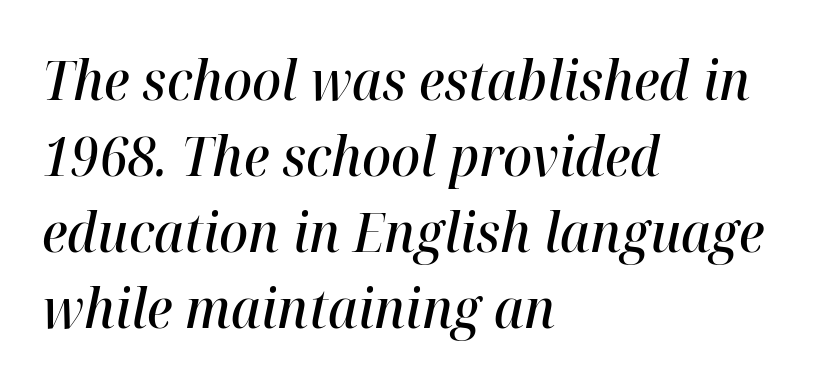
Characters follow at the spacing the type designer built in. Leading: standard. Yep, that's italic — everything's leaning. The letters advance in unequal steps, a hallmark of proportional type. Descenders hang freely into open space.
